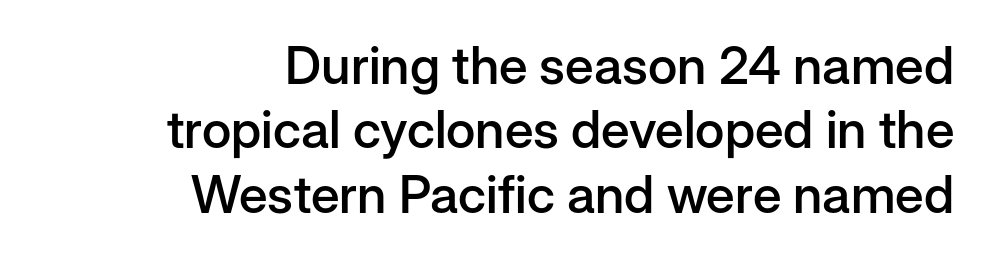
Q: Is the text bold? A: Semi-bold.
Q: Is the text italic (slanted)? A: No, it is upright.
Q: Is the typeface a serif or a sans-serif typeface? A: Sans-serif.
Q: Is the text underlined? A: No.
Q: How is the paragraph aligned? A: Right-aligned.
Q: Is the spacing between letters normal or unusually wide? A: Normal.
Q: Width (condensed, normal, or wide)? A: Normal.
Q: Stroke contrast? A: Low.
Q: x-height? A: Medium.
Q: Monospaced? A: No.
